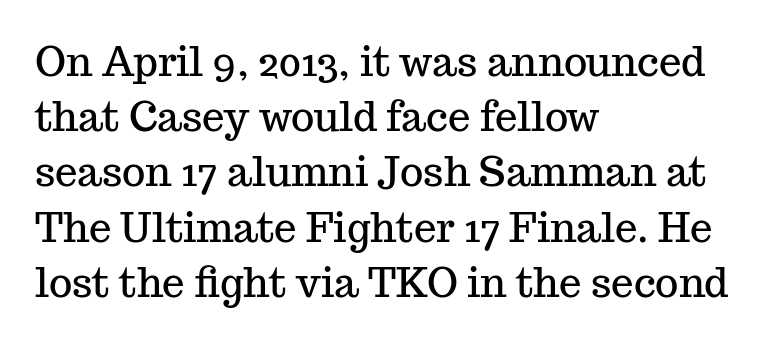
Q: Is the text italic (slanted)? A: No, it is upright.
Q: Is the typeface a serif or a sans-serif typeface? A: Serif.
Q: Is the text underlined? A: No.
Q: How is the paragraph aligned? A: Left-aligned.
Q: Is the spacing between letters normal or unusually wide? A: Normal.
Q: Is the spacing between lines tight, normal or loose? A: Normal.
Q: Width (condensed, normal, or wide)? A: Normal.
Q: Stroke contrast? A: Medium.
Q: x-height? A: Medium.
Q: Monospaced? A: No.
